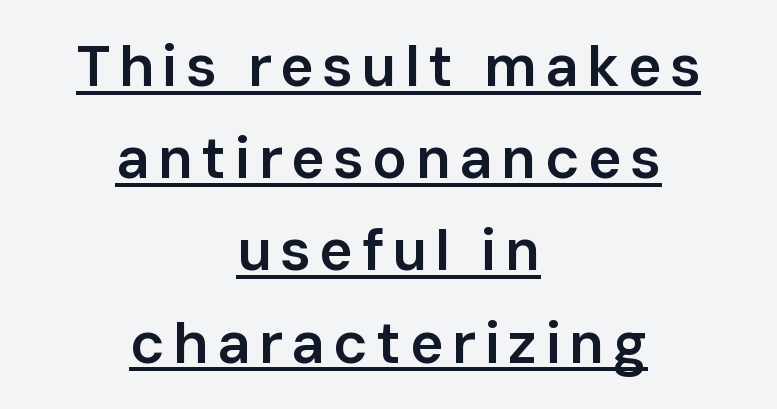
The image shows 58 px semibold sans-serif type, upright; set centered, normal line spacing (1.59x), underlined; low stroke contrast and a medium x-height.
